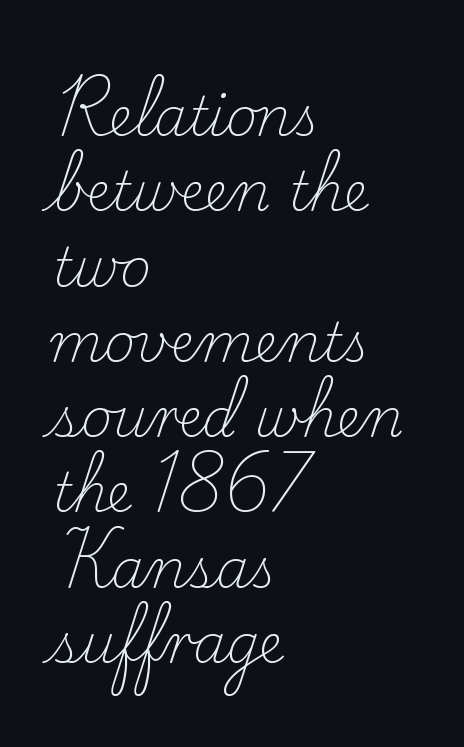
The image shows 53 px light serif type; set left-aligned, normal line spacing (1.42x), normal letter spacing, not underlined; low stroke contrast and a small x-height.
